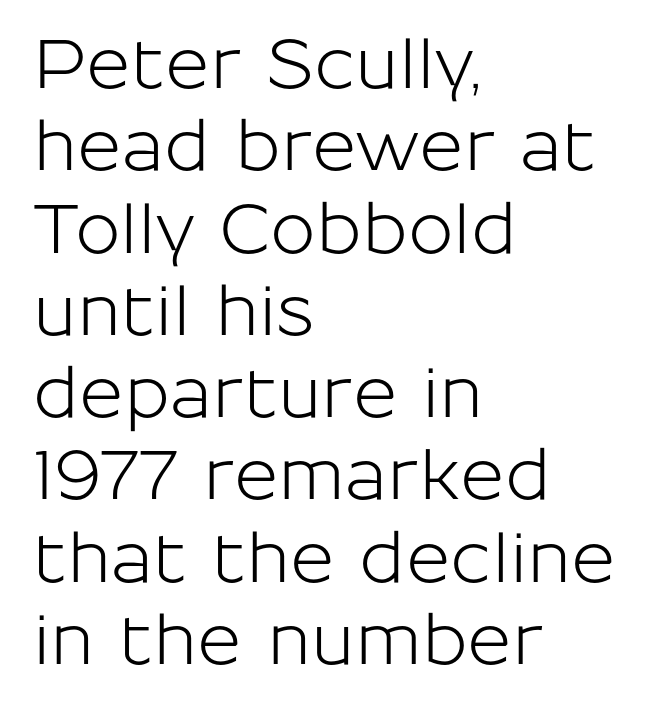
{"serif": "no", "italic": "no", "width": "normal", "stroke_contrast": "low", "x_height": "medium", "monospaced": "no", "underline": "no", "align": "left", "line_spacing_ratio": 1.21, "letter_spacing": "normal", "letter_spacing_em": 0.0, "glyph_px": 68}
